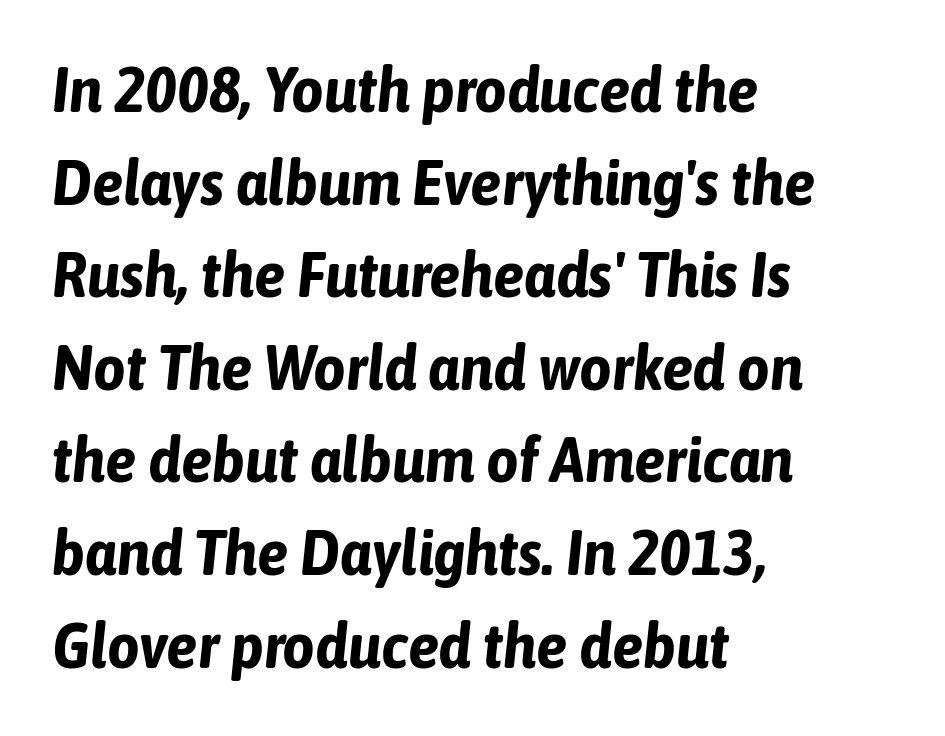
Q: Is the text bold? A: Yes.
Q: Is the text italic (slanted)? A: Yes, it leans right by about 6 degrees.
Q: Is the text underlined? A: No.
Q: How is the paragraph aligned? A: Left-aligned.
Q: Is the spacing between letters normal or unusually wide? A: Normal.
Q: Is the spacing between lines tight, normal or loose? A: Normal.
Q: Width (condensed, normal, or wide)? A: Condensed.
Q: Stroke contrast? A: Low.
Q: x-height? A: Medium.
Q: Monospaced? A: No.
